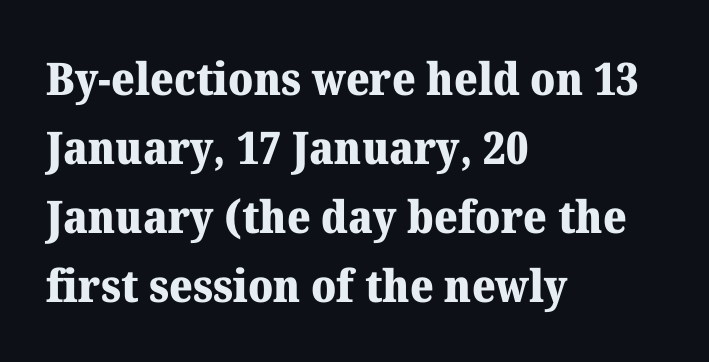
A typesetter would label this face a serif. Character widths vary here, with narrow letters taking less room than wide ones. The leading is moderate, giving the passage an even texture. In terms of letterspacing, this is plain default setting. Do the letters lean? They stand straight.
